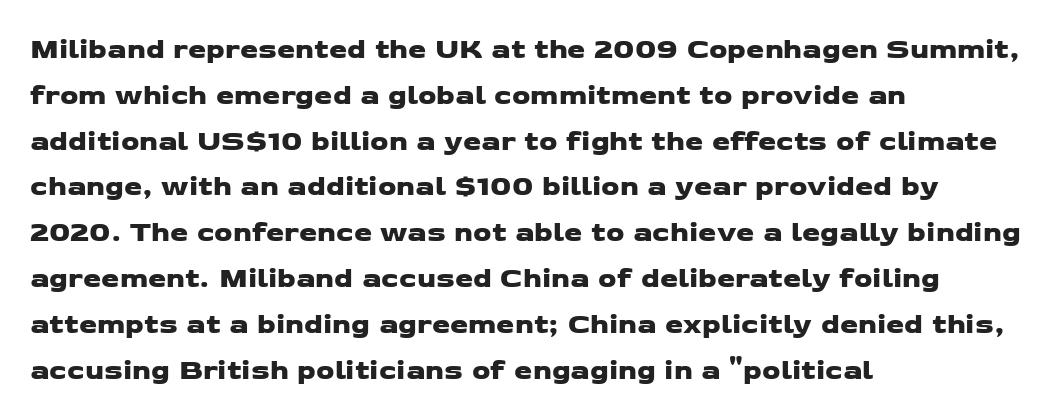
{"serif": "no", "width": "wide", "stroke_contrast": "low", "x_height": "medium", "monospaced": "no", "underline": "no", "align": "left", "line_spacing": "normal", "line_spacing_ratio": 1.58, "letter_spacing": "normal", "letter_spacing_em": 0.0, "glyph_px": 29}
